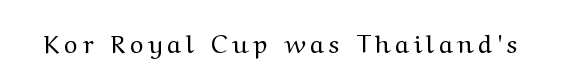
{"italic": "no", "bold": "no", "underline": "no", "glyph_px": 26}
